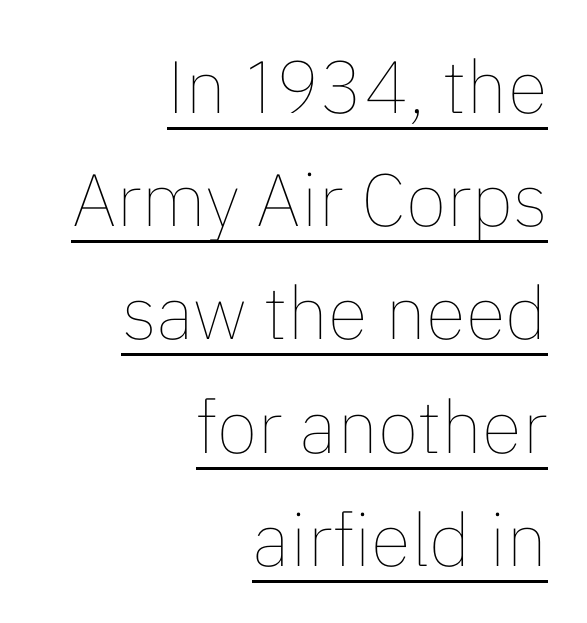
Q: Is the text bold? A: No.
Q: Is the text italic (slanted)? A: No, it is upright.
Q: Is the text underlined? A: Yes.
Q: How is the paragraph aligned? A: Right-aligned.
Q: Is the spacing between letters normal or unusually wide? A: Normal.
Q: Is the spacing between lines tight, normal or loose? A: Normal.
Q: Width (condensed, normal, or wide)? A: Normal.
Q: Stroke contrast? A: Low.
Q: x-height? A: Medium.
Q: Monospaced? A: No.
